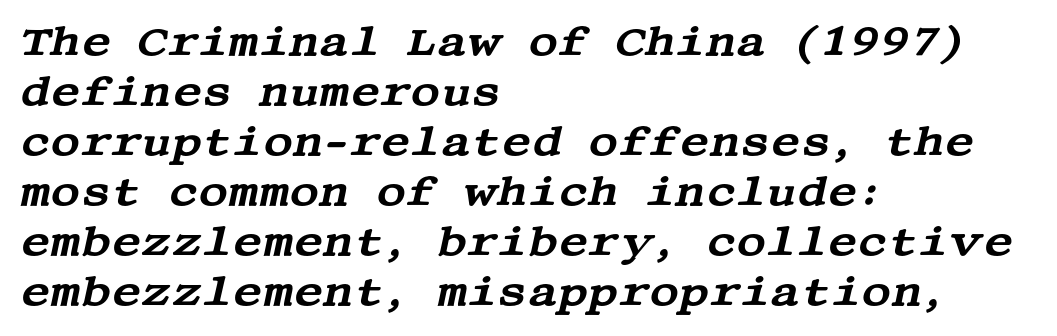
{"serif": "yes", "italic": "yes", "lean": "right", "slant_degrees": 13, "width": "wide", "stroke_contrast": "medium", "x_height": "large", "underline": "no", "align": "left", "line_spacing_ratio": 1.22, "letter_spacing": "normal", "letter_spacing_em": 0.0, "glyph_px": 41}
